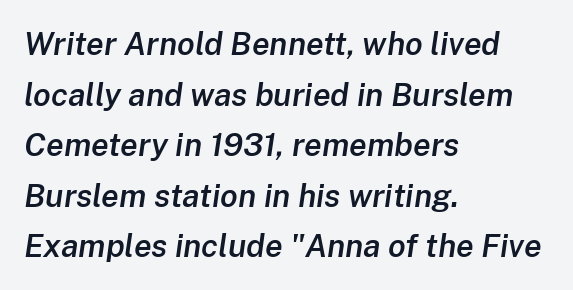
Q: Is the text bold? A: Semi-bold.
Q: Is the text italic (slanted)? A: Yes, it leans right by about 8 degrees.
Q: Is the text underlined? A: No.
Q: How is the paragraph aligned? A: Left-aligned.
Q: Is the spacing between letters normal or unusually wide? A: Normal.
Q: Is the spacing between lines tight, normal or loose? A: Normal.
Q: Width (condensed, normal, or wide)? A: Normal.
Q: Stroke contrast? A: Low.
Q: x-height? A: Medium.
Q: Monospaced? A: No.
